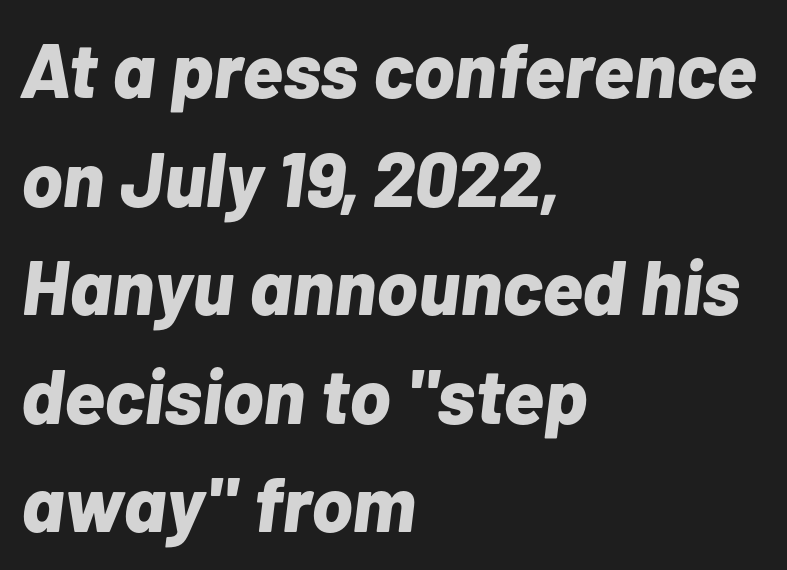
Q: Is the text bold? A: Yes.
Q: Is the text italic (slanted)? A: Yes, it leans right by about 7 degrees.
Q: Is the text underlined? A: No.
Q: How is the paragraph aligned? A: Left-aligned.
Q: Is the spacing between letters normal or unusually wide? A: Normal.
Q: Is the spacing between lines tight, normal or loose? A: Normal.
Q: Width (condensed, normal, or wide)? A: Normal.
Q: Stroke contrast? A: Low.
Q: x-height? A: Medium.
Q: Monospaced? A: No.
